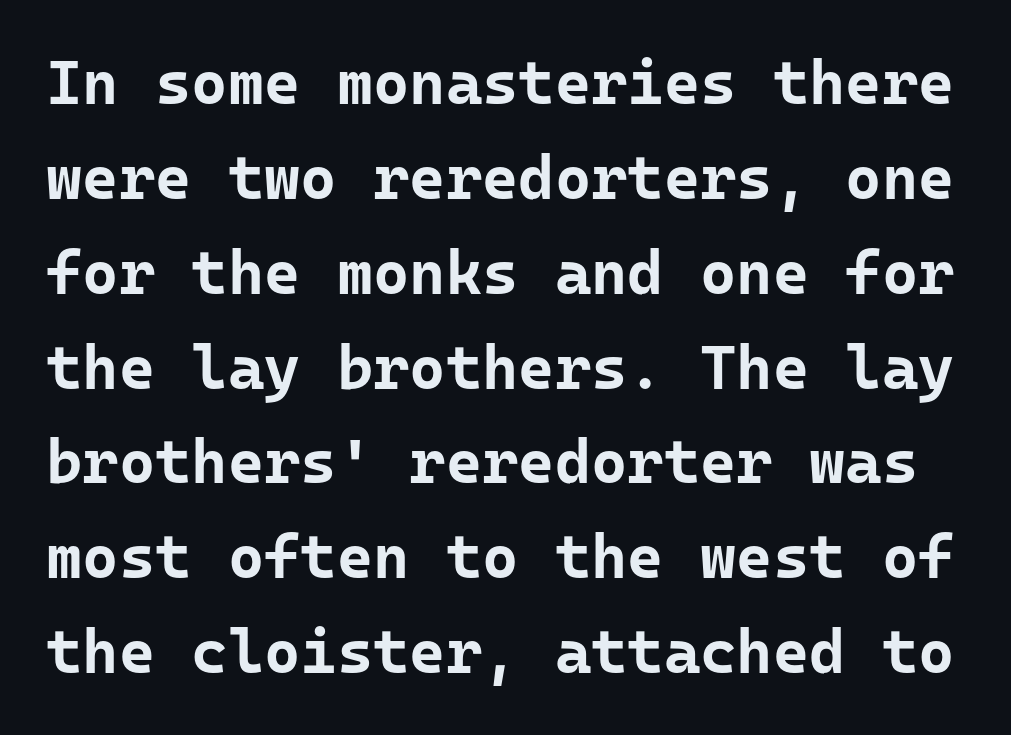
Q: Is the text bold? A: Yes.
Q: Is the text italic (slanted)? A: No, it is upright.
Q: Is the typeface a serif or a sans-serif typeface? A: Sans-serif.
Q: Is the text underlined? A: No.
Q: Is the spacing between letters normal or unusually wide? A: Normal.
Q: Is the spacing between lines tight, normal or loose? A: Normal.
Q: Width (condensed, normal, or wide)? A: Normal.
Q: Stroke contrast? A: Low.
Q: x-height? A: Medium.
